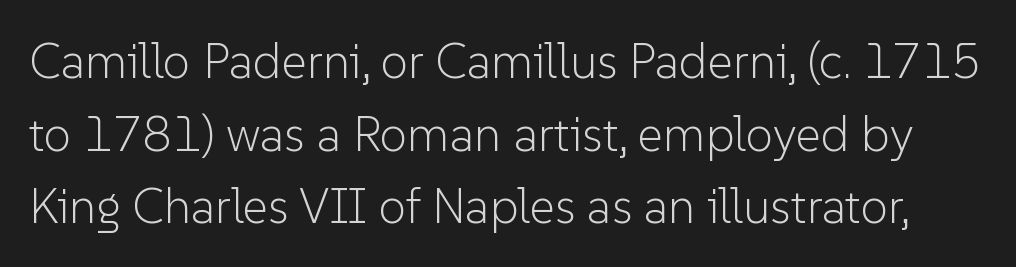
The image shows 49 px light sans-serif type, upright; set normal line spacing (1.48x), normal letter spacing, not underlined; low stroke contrast and a medium x-height.
